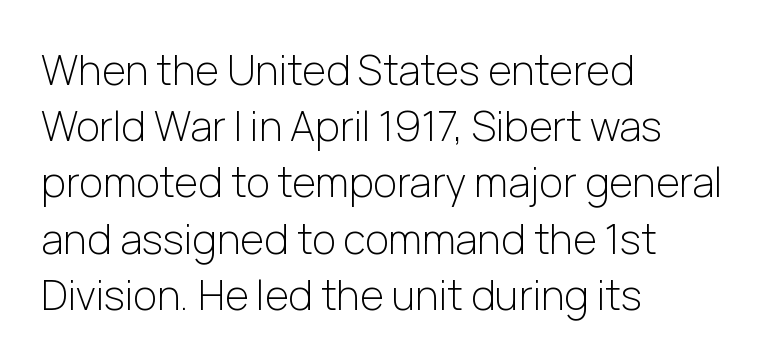
The image shows 41 px light sans-serif type, upright; set left-aligned, normal line spacing (1.37x), normal letter spacing, not underlined; low stroke contrast and a medium x-height.
